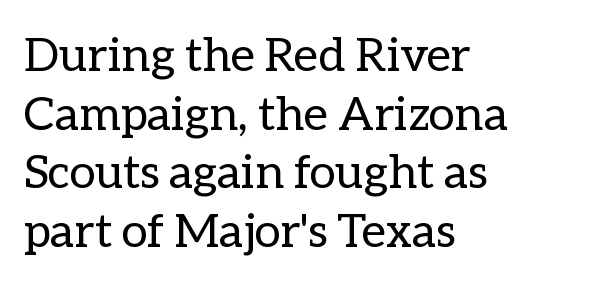
Q: Is the text bold? A: No.
Q: Is the text italic (slanted)? A: No, it is upright.
Q: Is the text underlined? A: No.
Q: How is the paragraph aligned? A: Left-aligned.
Q: Is the spacing between letters normal or unusually wide? A: Normal.
Q: Is the spacing between lines tight, normal or loose? A: Normal.
Q: Width (condensed, normal, or wide)? A: Normal.
Q: Stroke contrast? A: Low.
Q: x-height? A: Medium.
Q: Monospaced? A: No.
